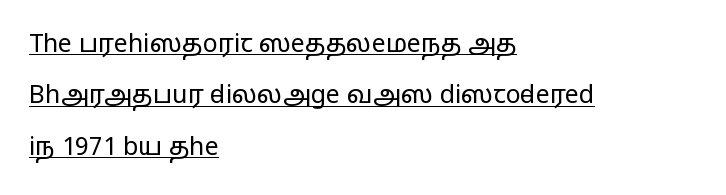
Q: Is the text bold? A: No.
Q: Is the text italic (slanted)? A: No, it is upright.
Q: Is the text underlined? A: Yes.
Q: How is the paragraph aligned? A: Left-aligned.
Q: Is the spacing between letters normal or unusually wide? A: Normal.
Q: Is the spacing between lines tight, normal or loose? A: Loose.
